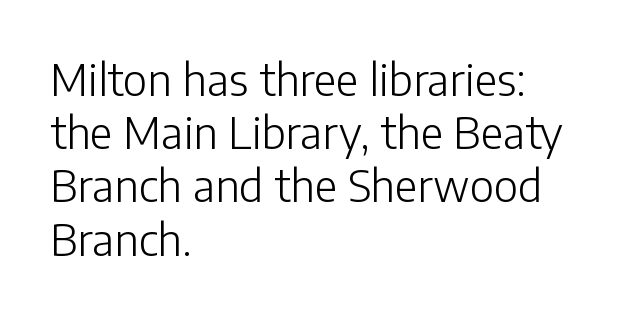
Ink coverage per letter is moderate at most. The rendering keeps characters at their native spacing. The zone under the glyphs is completely vacant. You could not count columns in this text — the font is proportionally spaced. The letters carry no serifs — their stems end cleanly without finishing strokes. Unlike italic type, these characters show no tilt at all.
